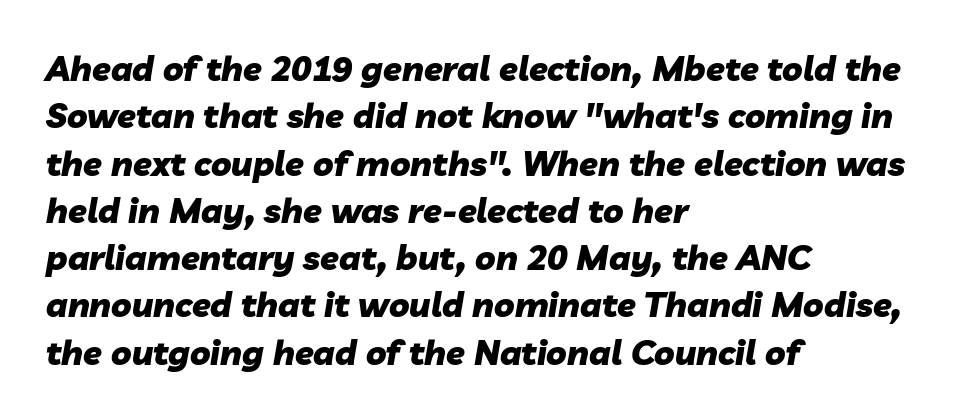
Q: Is the text bold? A: Yes.
Q: Is the text italic (slanted)? A: Yes, it leans right by about 10 degrees.
Q: Is the text underlined? A: No.
Q: How is the paragraph aligned? A: Left-aligned.
Q: Is the spacing between letters normal or unusually wide? A: Normal.
Q: Is the spacing between lines tight, normal or loose? A: Normal.
Q: Width (condensed, normal, or wide)? A: Normal.
Q: Stroke contrast? A: Low.
Q: x-height? A: Medium.
Q: Monospaced? A: No.
